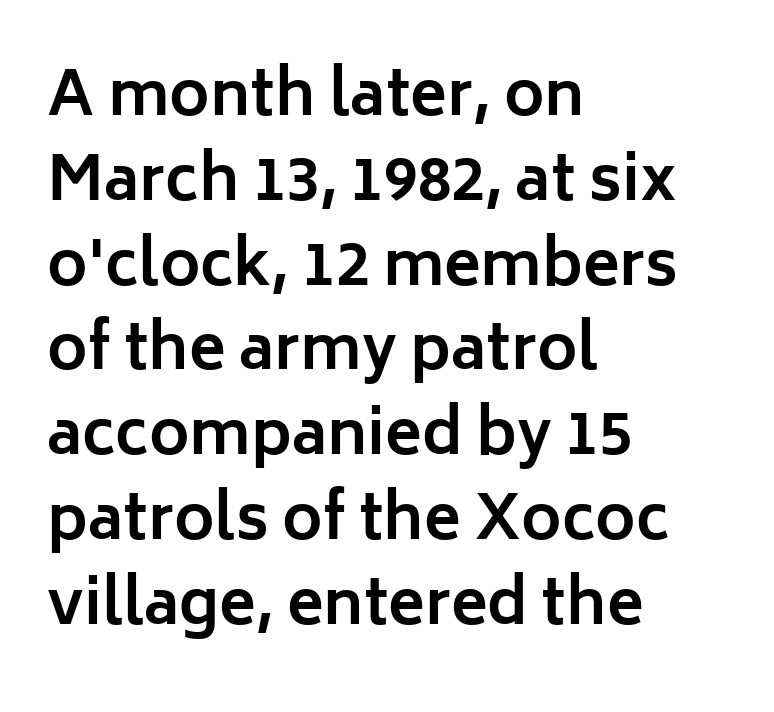
The image shows 61 px bold sans-serif type, upright; set left-aligned, normal line spacing (1.39x), normal letter spacing, not underlined; low stroke contrast and a medium x-height.
